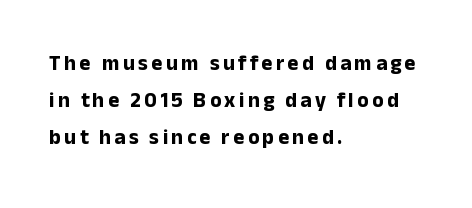
{"italic": "no", "bold": "yes", "underline": "no", "align": "left", "line_spacing_ratio": 1.76, "glyph_px": 21}
